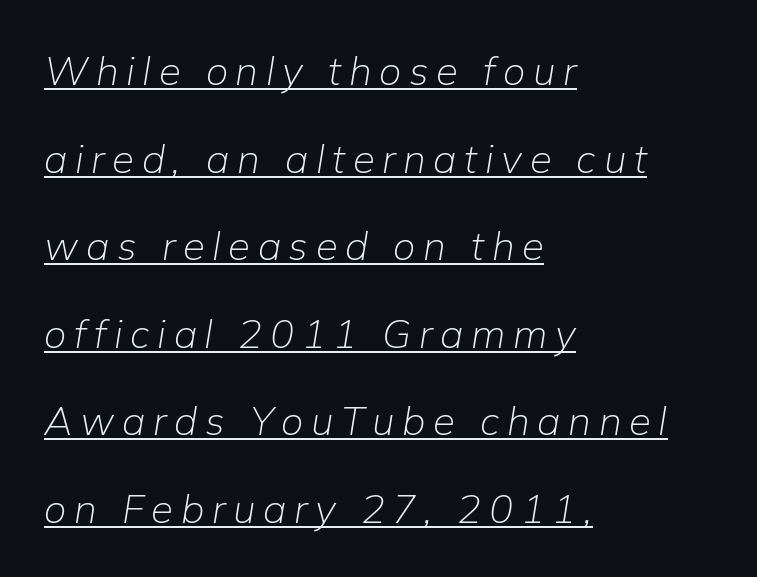
Here the designer chose a conventional face with non-uniform glyph widths. Left-aligned paragraph, ragged on the right. The leading is generous, giving the passage an open texture. Stem width sits at or under what a default text font uses. The face used here appears with an underline applied.
